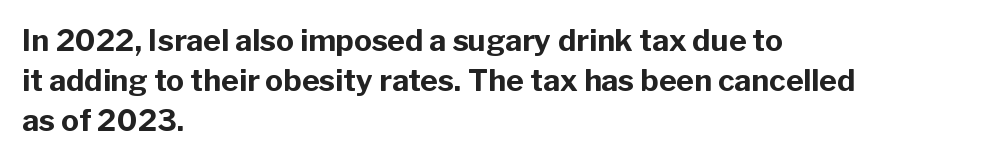
Q: Is the text bold? A: Yes.
Q: Is the text italic (slanted)? A: No, it is upright.
Q: Is the typeface a serif or a sans-serif typeface? A: Sans-serif.
Q: Is the text underlined? A: No.
Q: How is the paragraph aligned? A: Left-aligned.
Q: Is the spacing between letters normal or unusually wide? A: Normal.
Q: Is the spacing between lines tight, normal or loose? A: Normal.
Q: Width (condensed, normal, or wide)? A: Normal.
Q: Stroke contrast? A: Low.
Q: x-height? A: Medium.
Q: Monospaced? A: No.
